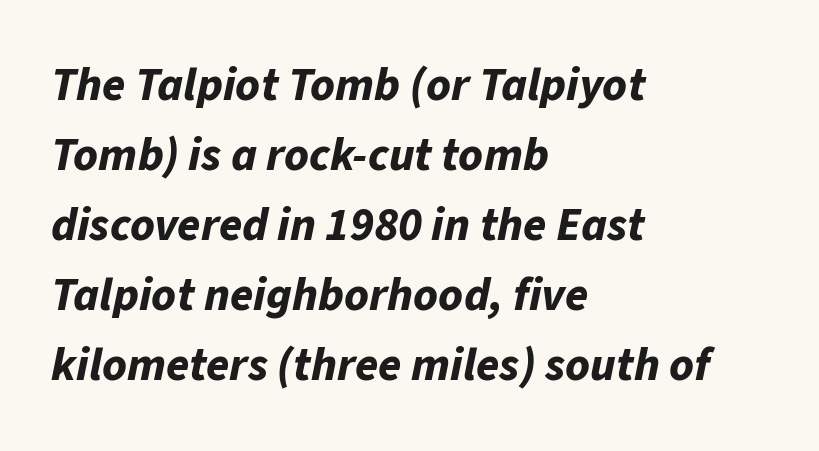
The image shows 47 px bold type, italic (leaning right); set left-aligned, normal line spacing (1.49x), normal letter spacing, not underlined; low stroke contrast and a medium x-height.
